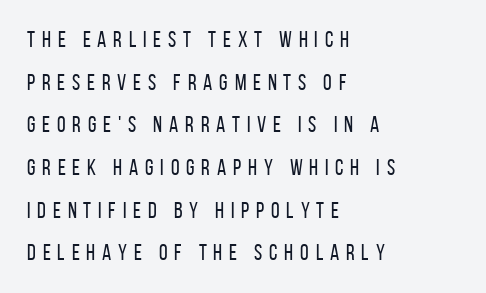
{"italic": "no", "bold": "no", "underline": "no", "align": "left", "line_spacing": "loose", "line_spacing_ratio": 1.94, "letter_spacing": "wide", "letter_spacing_em": 0.31, "glyph_px": 22}
